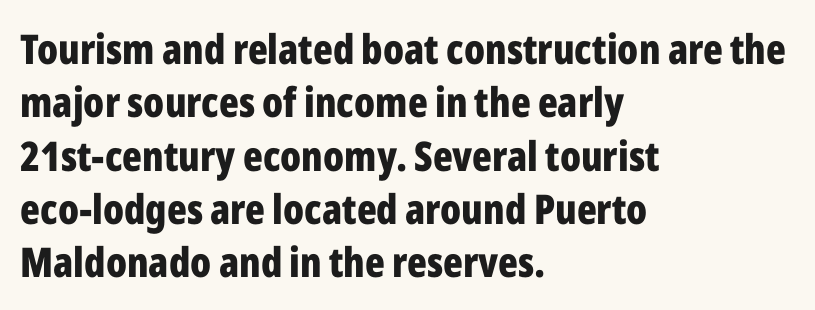
Q: Is the text bold? A: Yes.
Q: Is the text italic (slanted)? A: No, it is upright.
Q: Is the typeface a serif or a sans-serif typeface? A: Sans-serif.
Q: Is the text underlined? A: No.
Q: How is the paragraph aligned? A: Left-aligned.
Q: Is the spacing between letters normal or unusually wide? A: Normal.
Q: Is the spacing between lines tight, normal or loose? A: Normal.
Q: Width (condensed, normal, or wide)? A: Condensed.
Q: Stroke contrast? A: Low.
Q: x-height? A: Medium.
Q: Monospaced? A: No.
